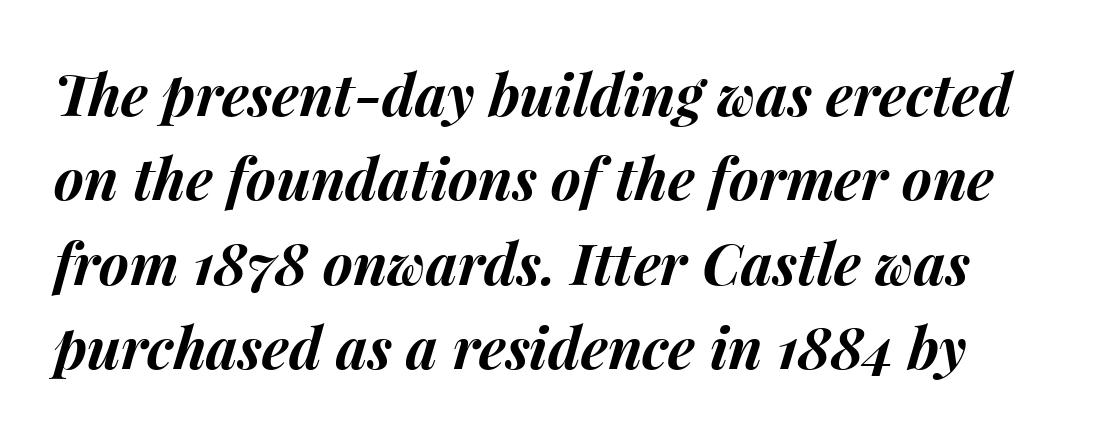
{"italic": "yes", "lean": "right", "slant_degrees": 15, "bold": "yes", "weight": "bold", "width": "normal", "stroke_contrast": "medium", "x_height": "medium", "monospaced": "no", "underline": "no", "line_spacing": "normal", "line_spacing_ratio": 1.48, "letter_spacing": "normal", "letter_spacing_em": 0.0, "glyph_px": 57}
